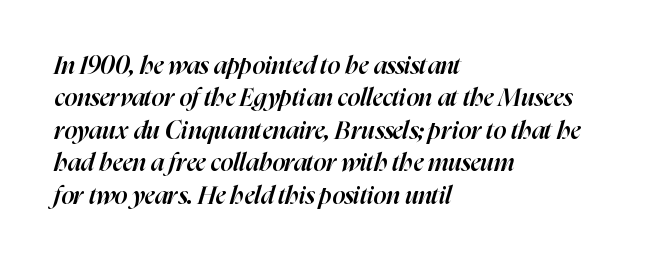
Students, note that the glyphs here touch the page at normal intervals. On the weight axis this lands at semibold, roughly 600. Evenly set lines give the paragraph a standard silhouette. Anything drawn beneath the words? Only blank space. When letters slant like this, we call the style italic.
